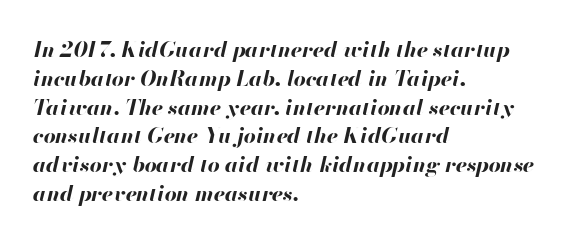
Each word holds together tightly as a unit, with standard inter-letter gaps. Each row of text sits above clean, open space. A student would call this left alignment; a typographer would say flush left, rag right. Is the type bold? Yes — the strokes are clearly thick and heavy. Designer's note — italics engaged. Normally led — the rows are evenly, conventionally spaced.
